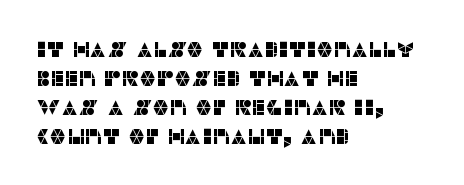
Q: Is the text italic (slanted)? A: No, it is upright.
Q: Is the text underlined? A: No.
Q: How is the paragraph aligned? A: Left-aligned.
Q: Is the spacing between letters normal or unusually wide? A: Normal.
Q: Is the spacing between lines tight, normal or loose? A: Normal.
